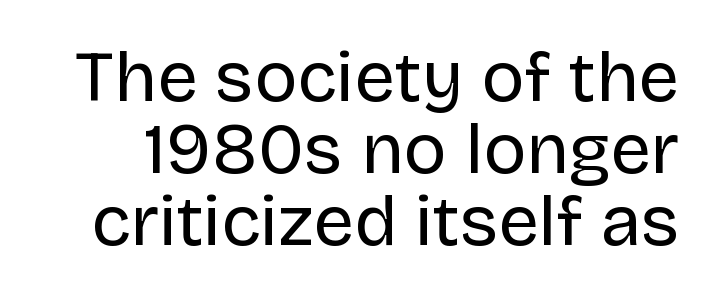
Q: Is the text bold? A: No.
Q: Is the text italic (slanted)? A: No, it is upright.
Q: Is the typeface a serif or a sans-serif typeface? A: Sans-serif.
Q: Is the text underlined? A: No.
Q: Is the spacing between letters normal or unusually wide? A: Normal.
Q: Is the spacing between lines tight, normal or loose? A: Tight.
Q: Width (condensed, normal, or wide)? A: Normal.
Q: Stroke contrast? A: Low.
Q: x-height? A: Large.
Q: Monospaced? A: No.
